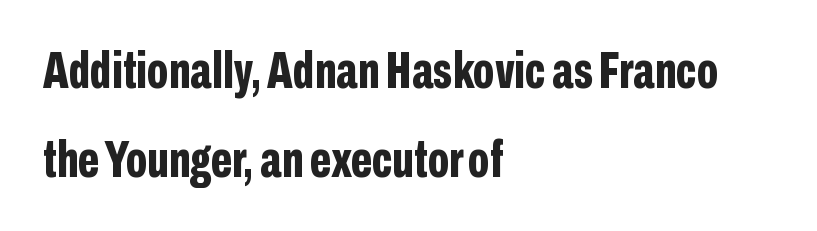
Q: Is the text bold? A: Yes.
Q: Is the text italic (slanted)? A: No, it is upright.
Q: Is the typeface a serif or a sans-serif typeface? A: Sans-serif.
Q: Is the text underlined? A: No.
Q: How is the paragraph aligned? A: Left-aligned.
Q: Is the spacing between letters normal or unusually wide? A: Normal.
Q: Width (condensed, normal, or wide)? A: Condensed.
Q: Stroke contrast? A: Low.
Q: x-height? A: Medium.
Q: Monospaced? A: No.
